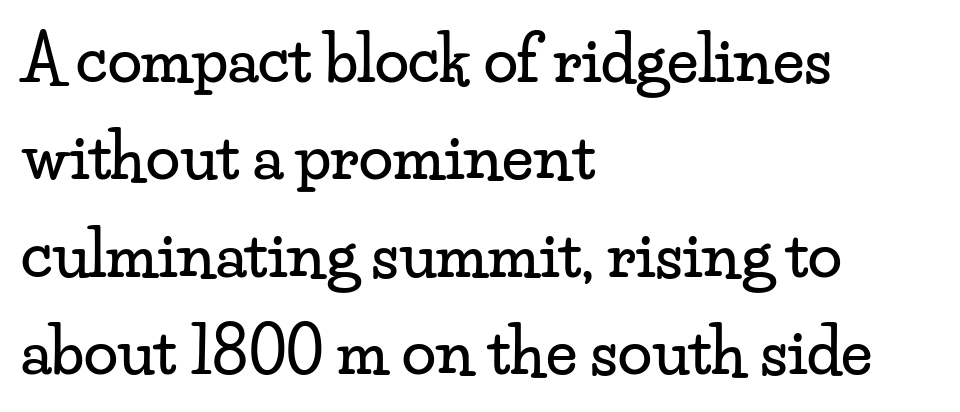
The image shows 62 px wide serif type, upright; set left-aligned, normal line spacing (1.57x), normal letter spacing, not underlined; low stroke contrast and a small x-height.
